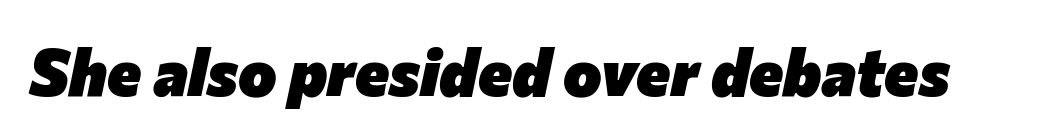
{"italic": "yes", "lean": "right", "slant_degrees": 12, "bold": "yes", "weight": "heavy", "width": "normal", "stroke_contrast": "low", "x_height": "medium", "monospaced": "no", "underline": "no", "letter_spacing": "normal", "letter_spacing_em": 0.0, "glyph_px": 65}
